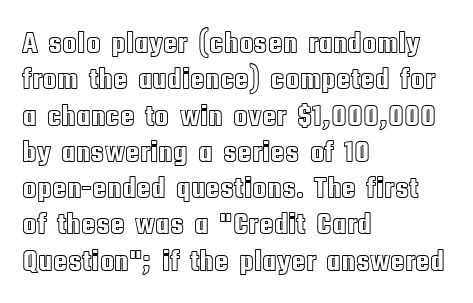
Inter-character spacing is left at the font's built-in metrics. This is roman type, the default non-slanted kind. Alignment: flush left. Type without underlining. The passage shown is typed in a proportional face where columns would drift.
